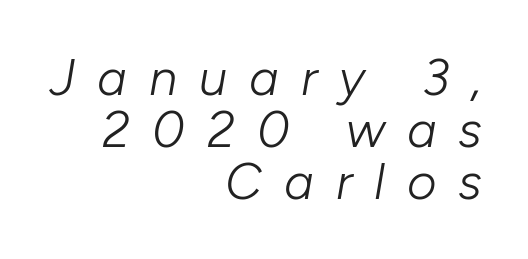
Q: Is the text bold? A: No.
Q: Is the text italic (slanted)? A: Yes, it leans right by about 10 degrees.
Q: Is the text underlined? A: No.
Q: How is the paragraph aligned? A: Right-aligned.
Q: Is the spacing between letters normal or unusually wide? A: Unusually wide.
Q: Is the spacing between lines tight, normal or loose? A: Tight.
Q: Width (condensed, normal, or wide)? A: Normal.
Q: Stroke contrast? A: Low.
Q: x-height? A: Medium.
Q: Monospaced? A: No.
